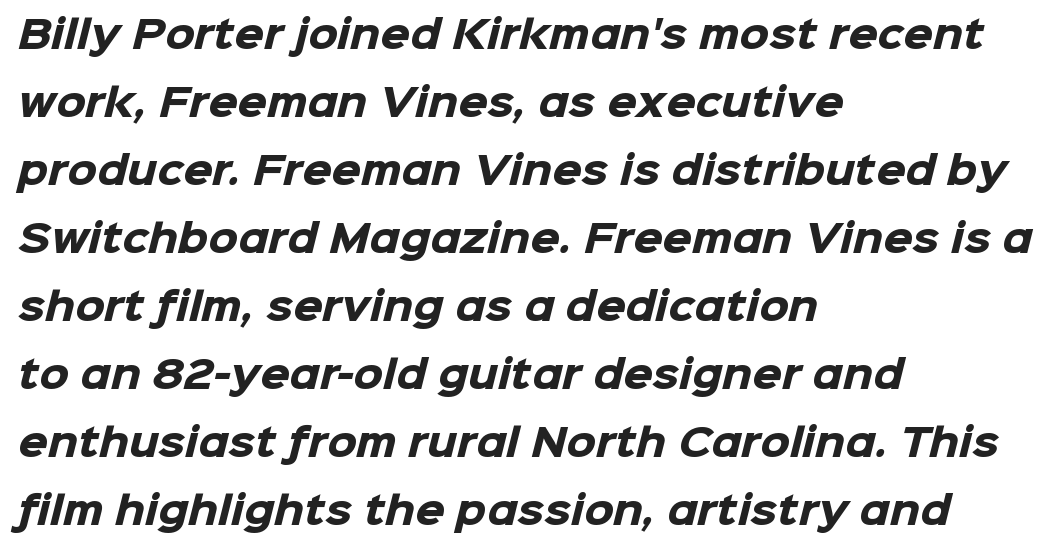
{"serif": "no", "bold": "yes", "weight": "heavy", "width": "normal", "stroke_contrast": "low", "x_height": "medium", "monospaced": "no", "underline": "no", "align": "left", "line_spacing_ratio": 1.79, "letter_spacing": "normal", "letter_spacing_em": 0.0, "glyph_px": 38}
